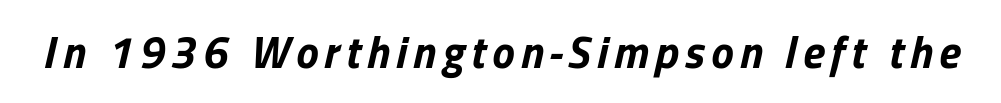
Looks like regular typesetting: each glyph gets only the width it needs. Descenders hang freely into open space. A typesetter would mark this as italic. The rendering uses a bold face; every stroke is thick and dark.
